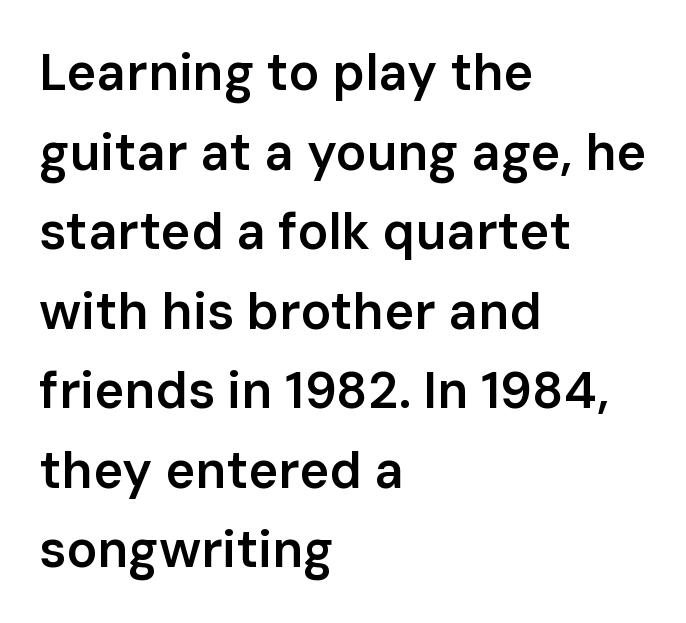
{"serif": "no", "italic": "no", "bold": "semi", "weight": "semibold", "width": "normal", "stroke_contrast": "low", "x_height": "medium", "monospaced": "no", "underline": "no", "align": "left", "line_spacing": "normal", "line_spacing_ratio": 1.56, "letter_spacing": "normal", "letter_spacing_em": 0.0, "glyph_px": 51}
